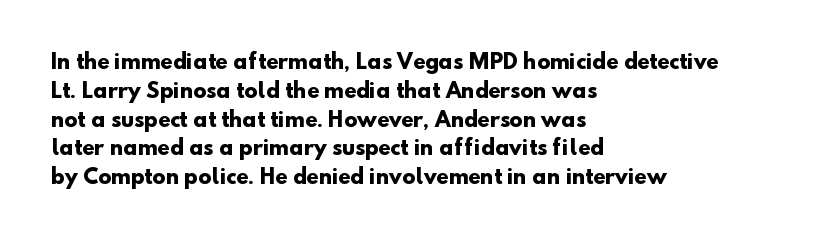
Q: Is the text bold? A: Yes.
Q: Is the text underlined? A: No.
Q: How is the paragraph aligned? A: Left-aligned.
Q: Is the spacing between letters normal or unusually wide? A: Normal.
Q: Is the spacing between lines tight, normal or loose? A: Normal.
